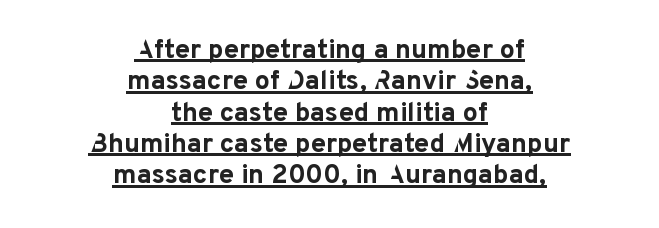
The image shows 27 px bold type, upright; set centered, line spacing 1.16x, normal letter spacing, underlined.
